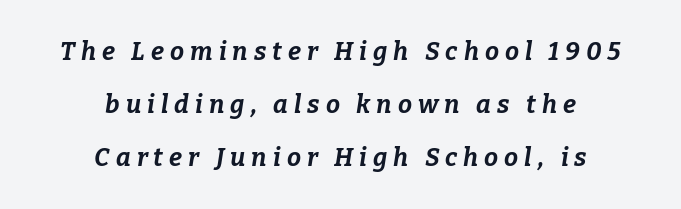
Q: Is the text bold? A: Yes.
Q: Is the text italic (slanted)? A: Yes, it leans right by about 9 degrees.
Q: Is the text underlined? A: No.
Q: How is the paragraph aligned? A: Centered.
Q: Is the spacing between letters normal or unusually wide? A: Unusually wide.
Q: Is the spacing between lines tight, normal or loose? A: Loose.
